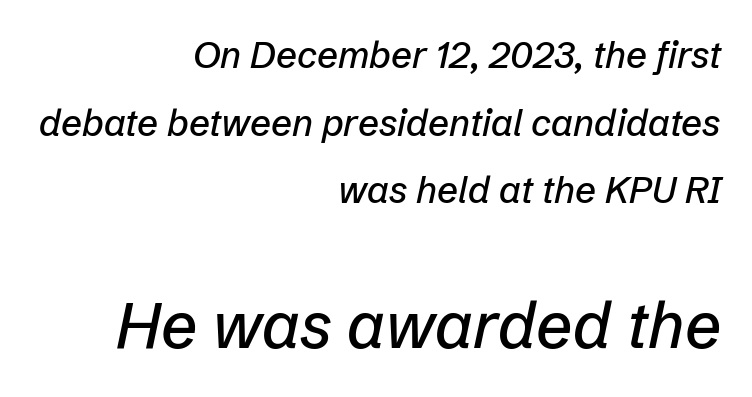
The image shows 64 px text type, italic (leaning right); set right-aligned, line spacing 1.83x, normal letter spacing, not underlined; the second (bottom) block is 1.73x larger; low stroke contrast and a medium x-height.
